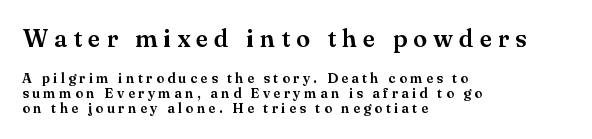
Q: Is the text italic (slanted)? A: No, it is upright.
Q: Is the text underlined? A: No.
Q: How is the paragraph aligned? A: Left-aligned.
Q: Is the spacing between letters normal or unusually wide? A: Unusually wide.
Q: Is the spacing between lines tight, normal or loose? A: Tight.
Q: Which block of text is set in a larger size, the first (top) or the second (bottom)? A: The first (top) one.
